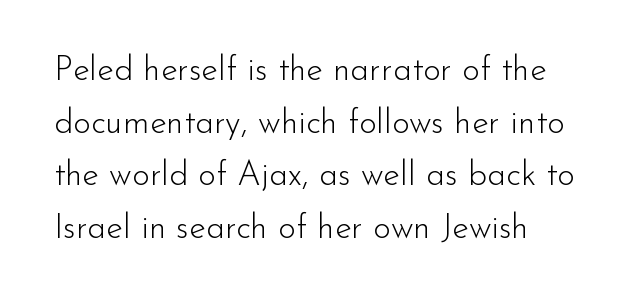
The image shows 34 px light sans-serif type, upright; set left-aligned, normal line spacing (1.55x), normal letter spacing, not underlined; low stroke contrast and a small x-height.
